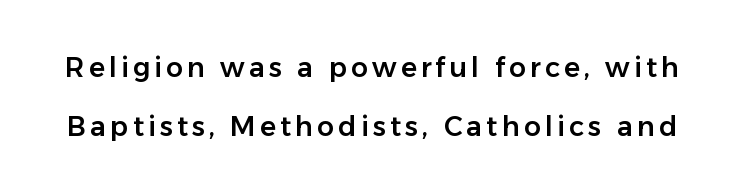
What's the leading like? Stretched, with rows far apart. The specimen reads as upright at a glance. Unmarked baselines from the first word to the last.
